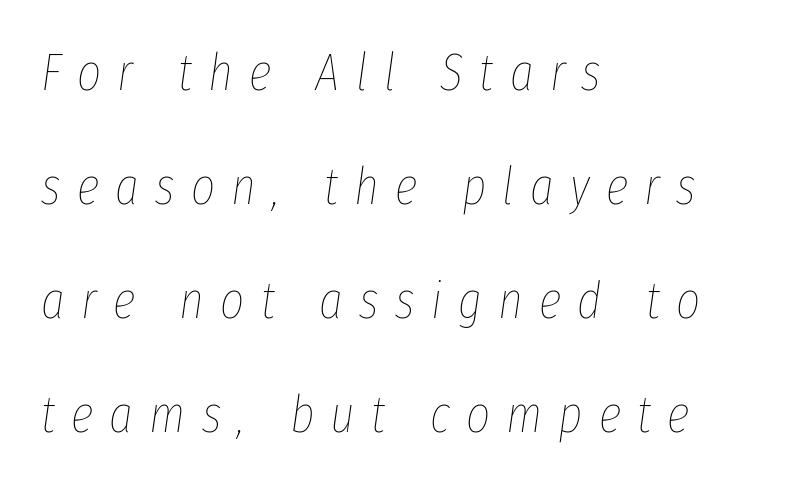
The image shows 52 px thin, condensed type, italic (leaning right); set left-aligned, loose line spacing (2.19x), unusually wide letter spacing (+0.31 em), not underlined; low stroke contrast and a medium x-height.
